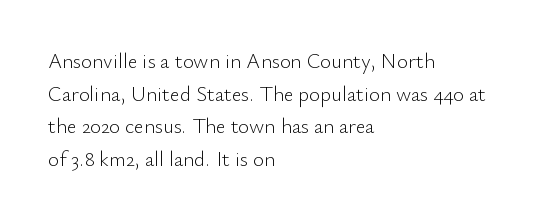
{"italic": "no", "bold": "no", "underline": "no", "align": "left", "line_spacing": "normal", "line_spacing_ratio": 1.55, "letter_spacing": "normal", "letter_spacing_em": 0.0, "glyph_px": 21}
